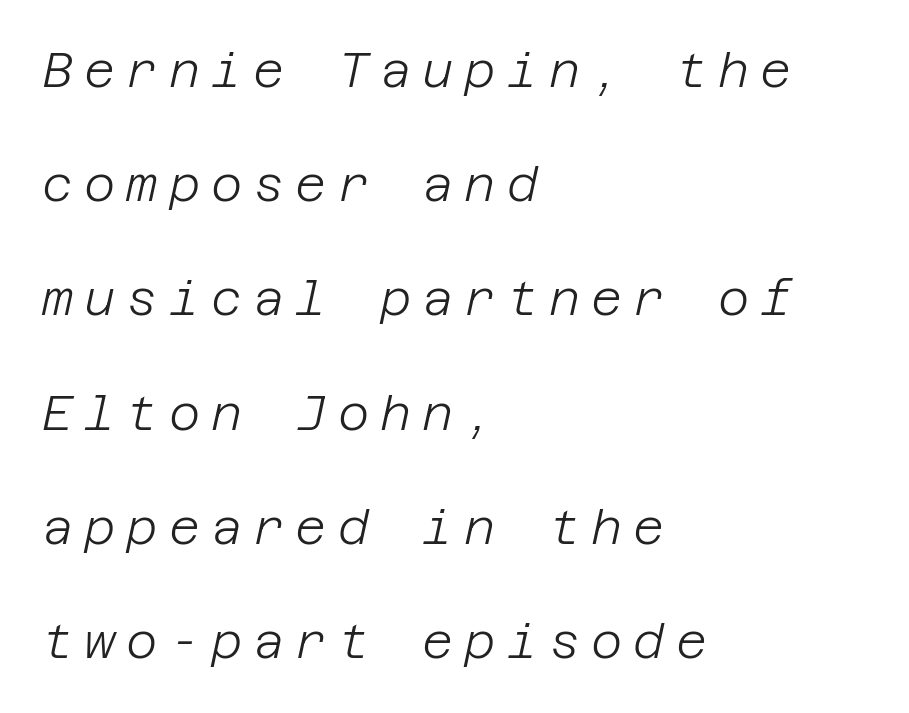
The image shows 48 px light type, italic (leaning right); set left-aligned, loose line spacing (2.38x), unusually wide letter spacing (+0.23 em), not underlined; low stroke contrast and a large x-height.
